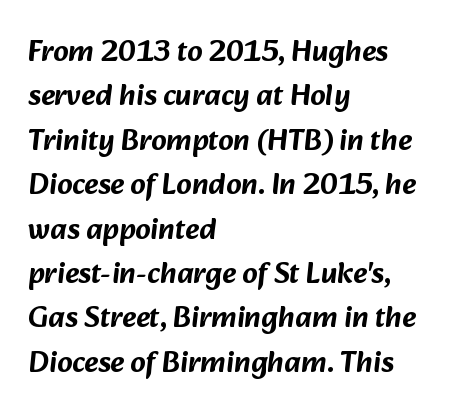
The image shows 30 px sans-serif type; set left-aligned, normal line spacing (1.48x), normal letter spacing, not underlined; low stroke contrast and a medium x-height.
